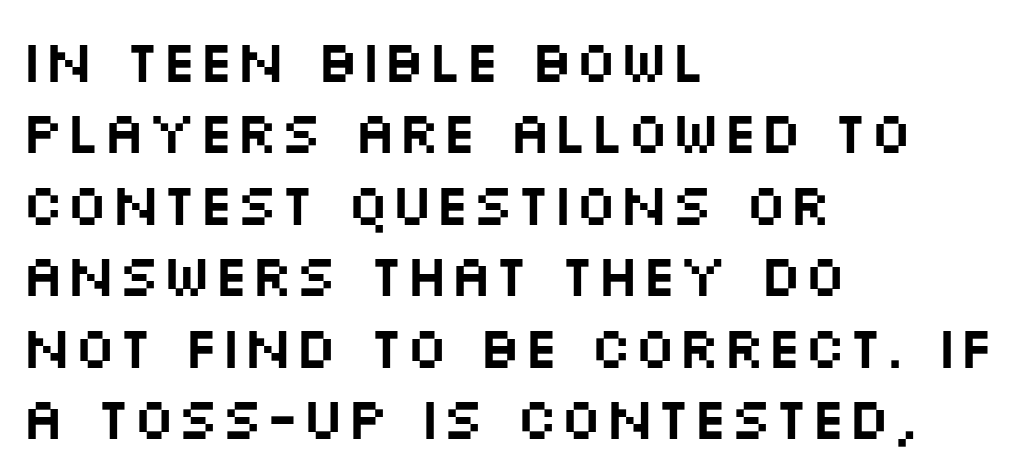
The image shows 59 px wide sans-serif type, upright; set left-aligned, line spacing 1.21x, normal letter spacing, not underlined; medium stroke contrast and a large x-height.
